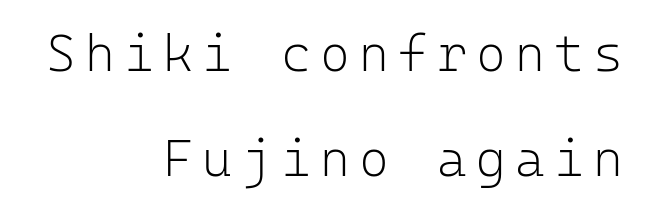
The image shows 51 px light sans-serif type, upright, monospaced; set right-aligned, loose line spacing (2.06x), not underlined; low stroke contrast and a medium x-height.
